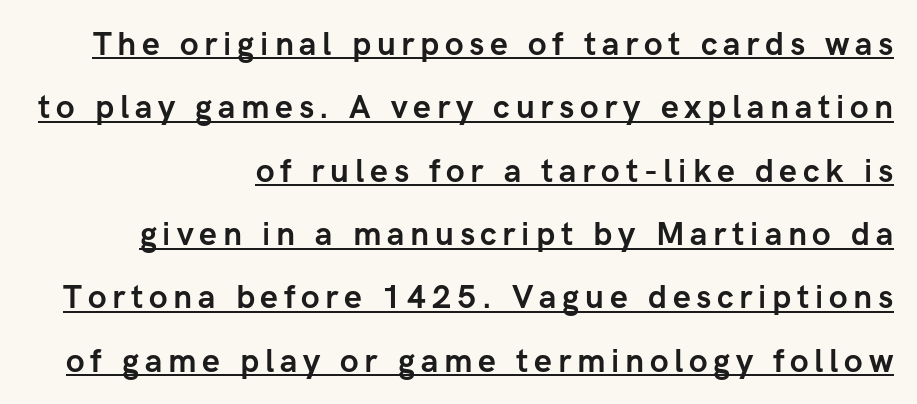
Q: Is the text bold? A: Yes.
Q: Is the text italic (slanted)? A: No, it is upright.
Q: Is the typeface a serif or a sans-serif typeface? A: Sans-serif.
Q: Is the text underlined? A: Yes.
Q: How is the paragraph aligned? A: Right-aligned.
Q: Is the spacing between lines tight, normal or loose? A: Loose.
Q: Width (condensed, normal, or wide)? A: Normal.
Q: Stroke contrast? A: Low.
Q: x-height? A: Medium.
Q: Monospaced? A: No.
